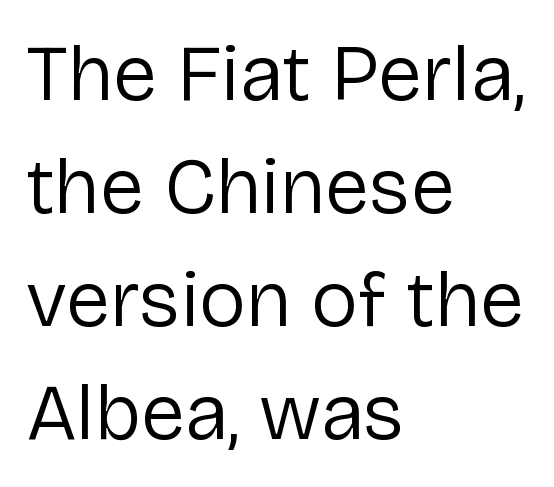
The image shows 79 px regular-weight sans-serif type, upright; set left-aligned, normal line spacing (1.43x), normal letter spacing, not underlined; low stroke contrast and a medium x-height.
